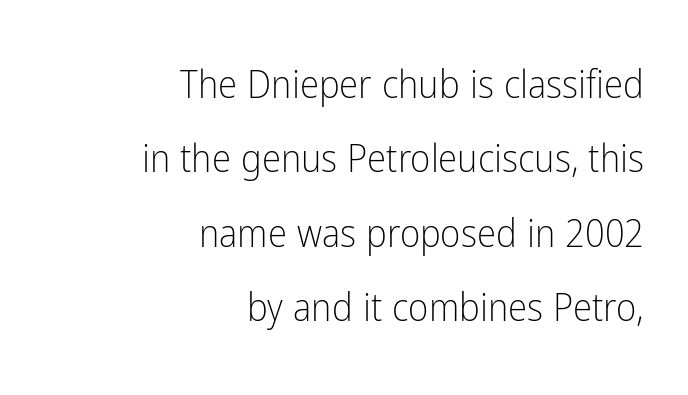
The image shows 39 px light, condensed sans-serif type, upright; set right-aligned, loose line spacing (1.91x), normal letter spacing, not underlined; low stroke contrast and a medium x-height.
